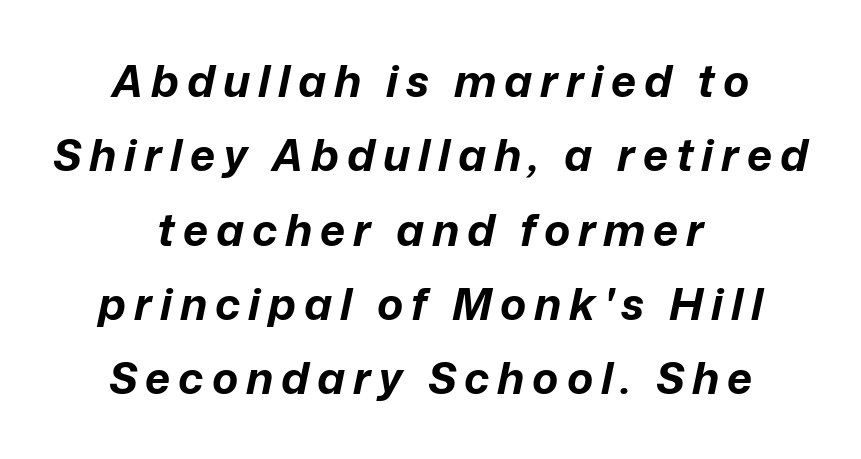
The specimen reads as italic at a glance. The space directly below the letters is spotless. Thick stems and heavy bowls — unmistakably bold. Vertically, the passage feels balanced, rows spaced as you'd expect.
